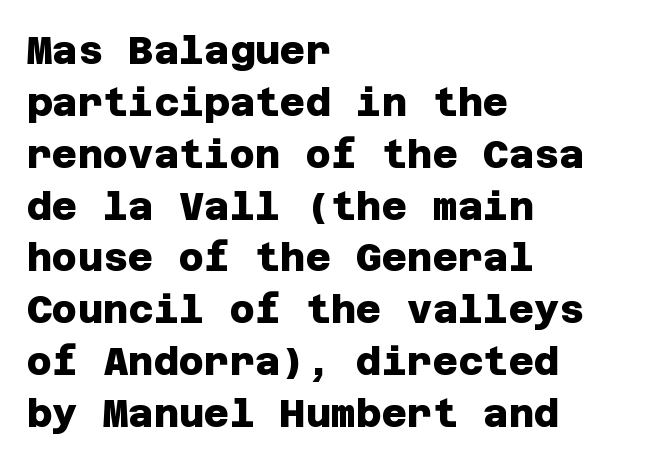
{"serif": "no", "bold": "yes", "weight": "heavy", "width": "normal", "stroke_contrast": "low", "x_height": "large", "underline": "no", "align": "left", "line_spacing": "normal", "line_spacing_ratio": 1.33, "letter_spacing": "normal", "letter_spacing_em": 0.0, "glyph_px": 39}
